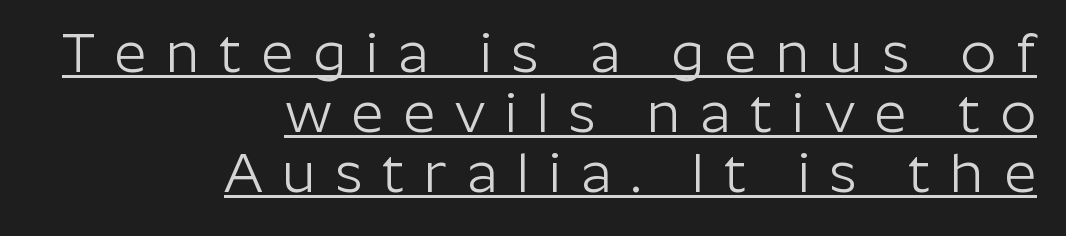
{"serif": "no", "italic": "no", "bold": "no", "weight": "light", "width": "normal", "stroke_contrast": "low", "x_height": "medium", "monospaced": "no", "underline": "yes", "align": "right", "line_spacing": "tight", "line_spacing_ratio": 1.07, "letter_spacing": "wide", "letter_spacing_em": 0.35, "glyph_px": 56}
